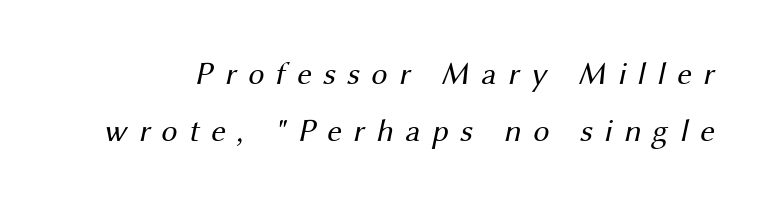
Q: Is the text bold? A: No.
Q: Is the typeface a serif or a sans-serif typeface? A: Sans-serif.
Q: Is the text underlined? A: No.
Q: Is the spacing between letters normal or unusually wide? A: Unusually wide.
Q: Width (condensed, normal, or wide)? A: Normal.
Q: Stroke contrast? A: Medium.
Q: x-height? A: Medium.
Q: Monospaced? A: No.
